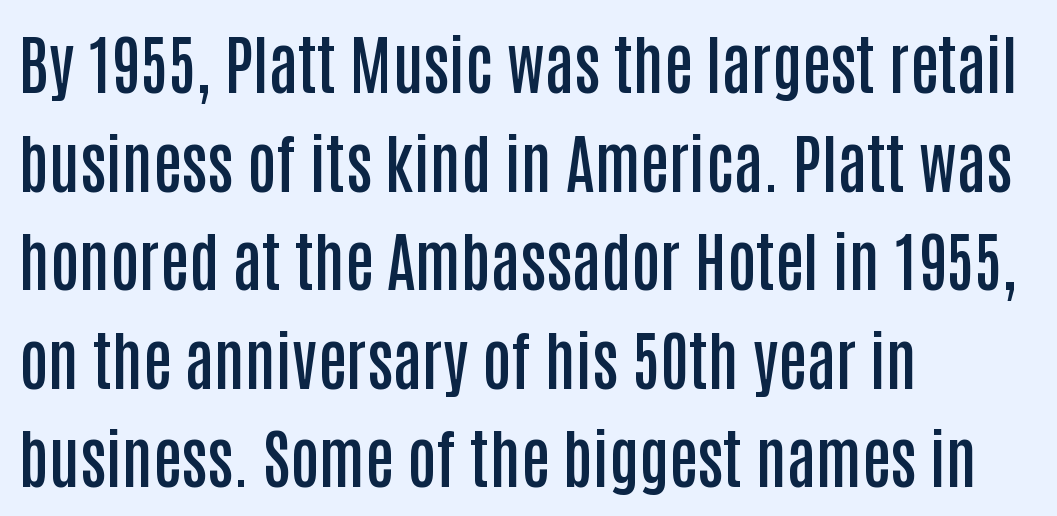
{"serif": "no", "italic": "no", "bold": "semi", "weight": "semibold", "width": "condensed", "stroke_contrast": "low", "x_height": "large", "monospaced": "no", "underline": "no", "align": "left", "line_spacing": "normal", "line_spacing_ratio": 1.54, "letter_spacing": "normal", "letter_spacing_em": 0.0, "glyph_px": 64}
